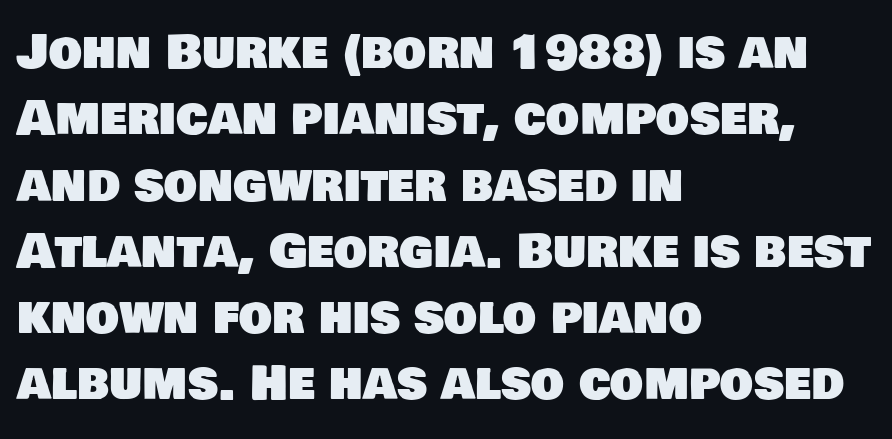
Q: Is the typeface a serif or a sans-serif typeface? A: Sans-serif.
Q: Is the text underlined? A: No.
Q: How is the paragraph aligned? A: Left-aligned.
Q: Is the spacing between letters normal or unusually wide? A: Normal.
Q: Is the spacing between lines tight, normal or loose? A: Normal.
Q: Width (condensed, normal, or wide)? A: Normal.
Q: Stroke contrast? A: Low.
Q: x-height? A: Large.
Q: Monospaced? A: No.
